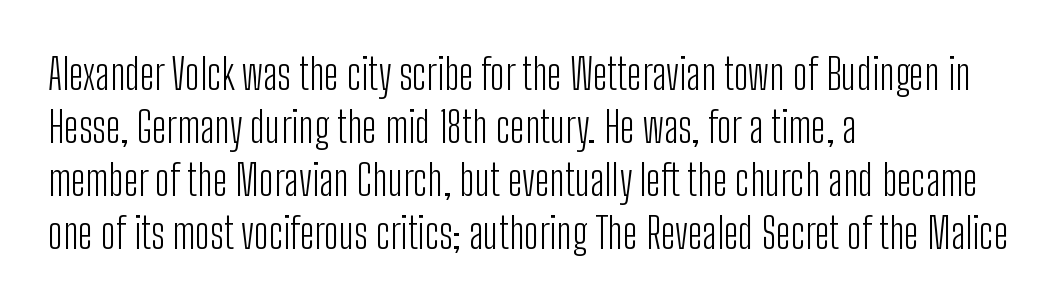
The image shows 42 px light, condensed sans-serif type, upright; set left-aligned, normal line spacing (1.26x), normal letter spacing, not underlined; low stroke contrast and a medium x-height.
